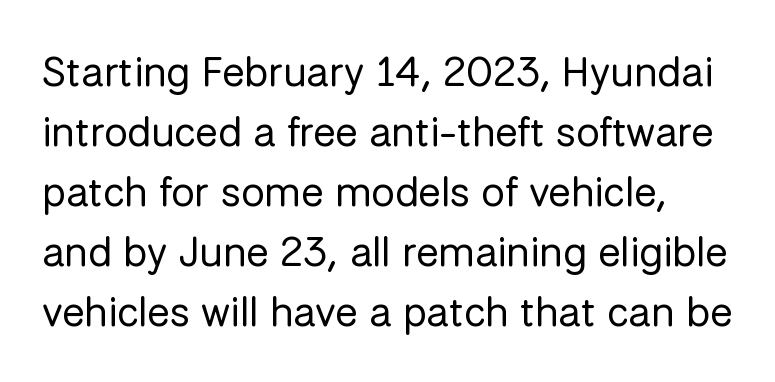
Grotesque or geometric, the face here clearly has no serifs. Heft: none added — not bold. Unmarked baselines from the first word to the last. Is this a fixed-width face? No — the glyphs have proportional, varying widths. The letterforms sit shoulder to shoulder at normal distance. It's the straight-up-and-down kind of type.
